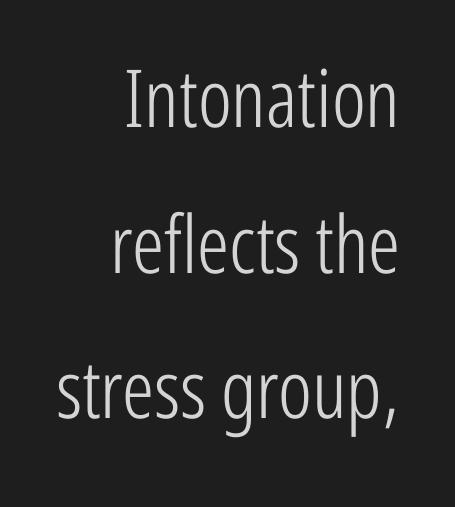
The typesetting does not lean heavy: it is not bold. The rendering uses natural spacing where letterforms have individual widths. These lines stack with their right ends in a neat column. The rendering keeps characters at their native spacing.
